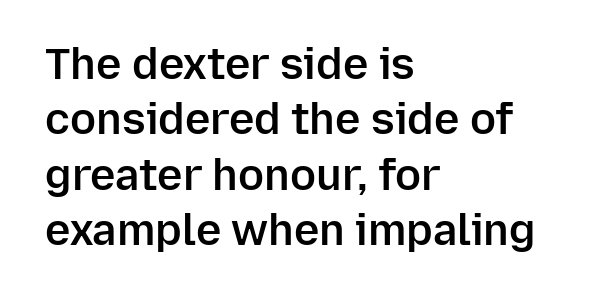
The image shows 43 px semibold sans-serif type, upright; set left-aligned, normal line spacing (1.29x), normal letter spacing, not underlined; low stroke contrast and a medium x-height.
